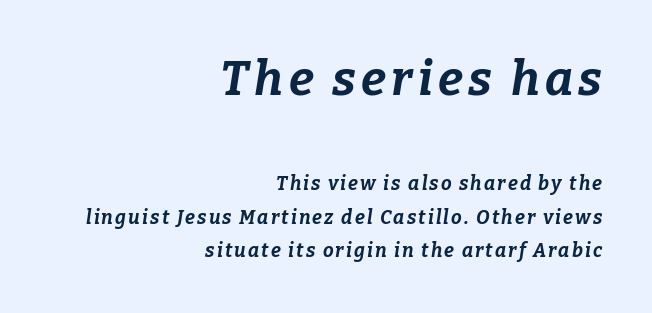
The image shows 48 px bold type, italic (leaning right); set right-aligned, line spacing 1.75x, not underlined; the first (top) block is 2.53x larger; low stroke contrast and a medium x-height.
